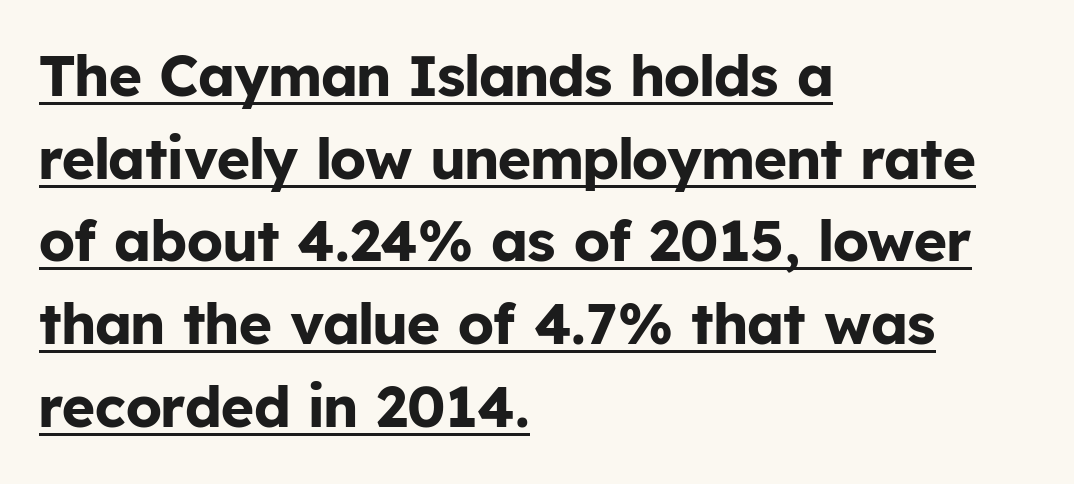
{"serif": "no", "italic": "no", "bold": "yes", "weight": "bold", "width": "normal", "stroke_contrast": "low", "x_height": "medium", "monospaced": "no", "underline": "yes", "align": "left", "line_spacing": "normal", "line_spacing_ratio": 1.45, "letter_spacing": "normal", "letter_spacing_em": 0.0, "glyph_px": 57}
